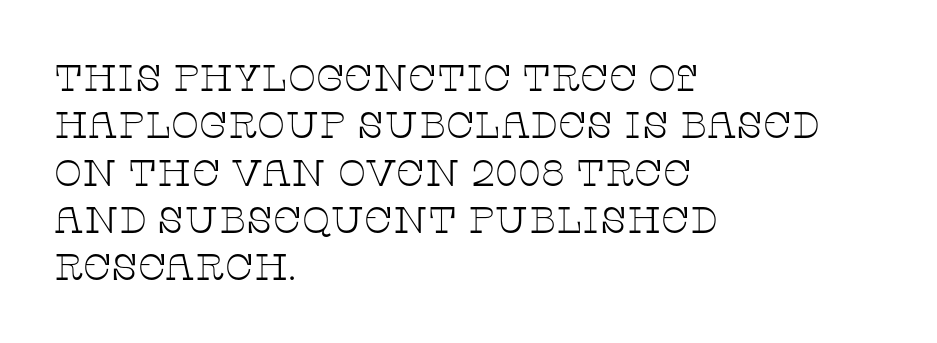
Q: Is the text bold? A: No.
Q: Is the text italic (slanted)? A: No, it is upright.
Q: Is the typeface a serif or a sans-serif typeface? A: Serif.
Q: Is the text underlined? A: No.
Q: How is the paragraph aligned? A: Left-aligned.
Q: Is the spacing between letters normal or unusually wide? A: Normal.
Q: Is the spacing between lines tight, normal or loose? A: Normal.
Q: Width (condensed, normal, or wide)? A: Wide.
Q: Stroke contrast? A: Low.
Q: x-height? A: Large.
Q: Monospaced? A: No.
